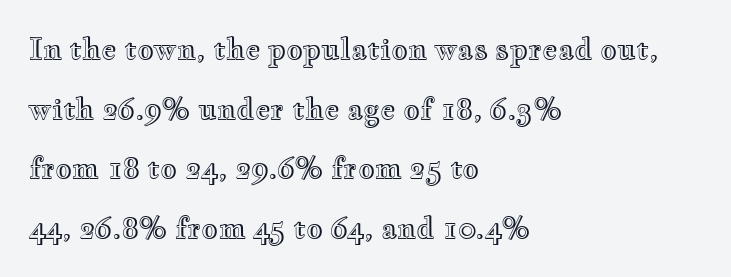
The image shows 29 px wide type, upright; set left-aligned, loose line spacing (2.06x), normal letter spacing, not underlined; a small x-height.
